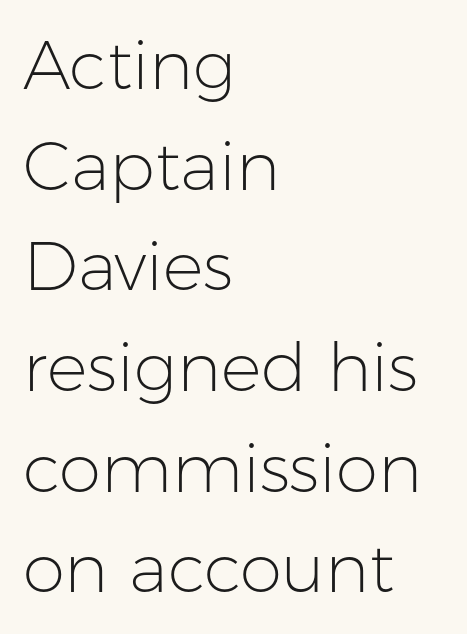
Q: Is the text bold? A: No.
Q: Is the text italic (slanted)? A: No, it is upright.
Q: Is the typeface a serif or a sans-serif typeface? A: Sans-serif.
Q: Is the text underlined? A: No.
Q: How is the paragraph aligned? A: Left-aligned.
Q: Is the spacing between letters normal or unusually wide? A: Normal.
Q: Is the spacing between lines tight, normal or loose? A: Normal.
Q: Width (condensed, normal, or wide)? A: Normal.
Q: Stroke contrast? A: Low.
Q: x-height? A: Medium.
Q: Monospaced? A: No.
